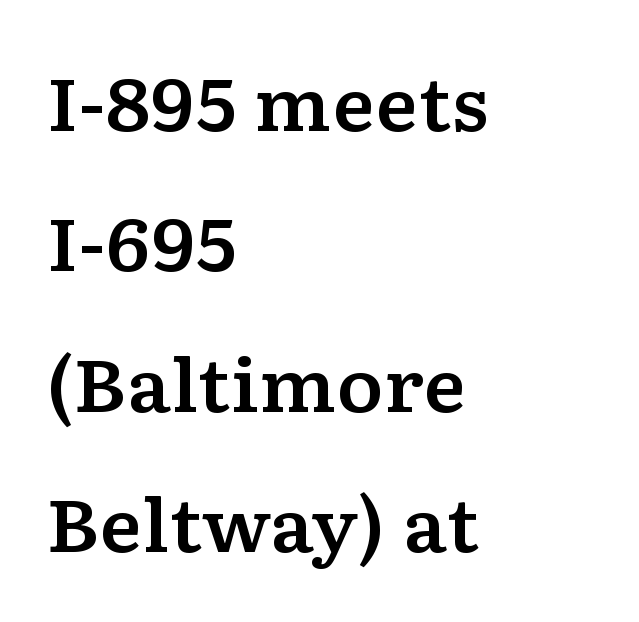
{"serif": "yes", "italic": "no", "width": "wide", "stroke_contrast": "low", "x_height": "medium", "monospaced": "no", "underline": "no", "align": "left", "line_spacing": "loose", "line_spacing_ratio": 1.95, "letter_spacing": "normal", "letter_spacing_em": 0.0, "glyph_px": 72}
